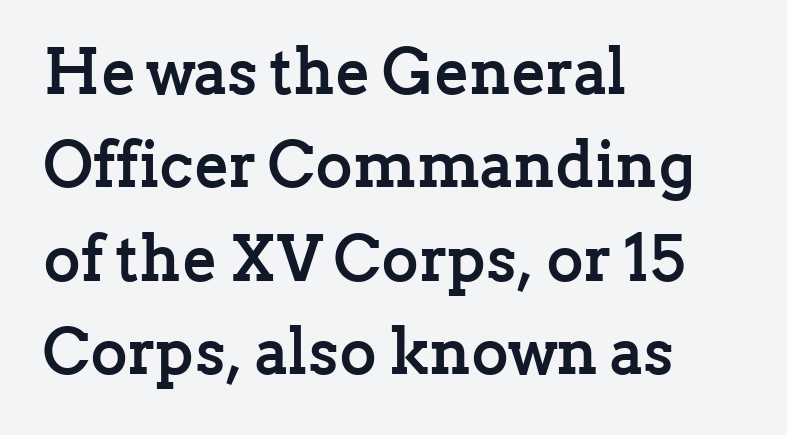
The image shows 64 px semibold serif type, upright; set left-aligned, normal line spacing (1.46x), normal letter spacing, not underlined; low stroke contrast and a medium x-height.
